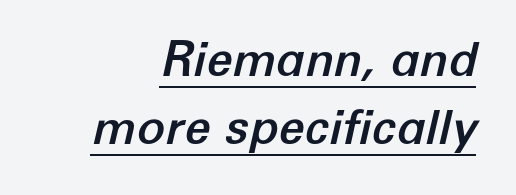
The image shows 47 px text type, italic (leaning right); set right-aligned, normal line spacing (1.45x), normal letter spacing, underlined; low stroke contrast and a medium x-height.
